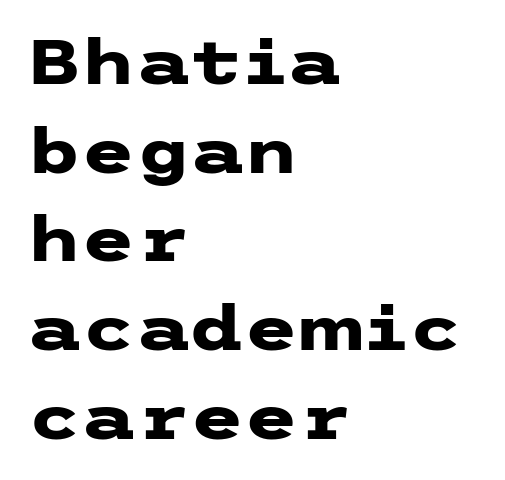
{"serif": "no", "italic": "no", "bold": "yes", "weight": "heavy", "width": "wide", "stroke_contrast": "low", "x_height": "medium", "underline": "no", "align": "left", "line_spacing": "normal", "line_spacing_ratio": 1.43, "letter_spacing": "normal", "letter_spacing_em": 0.0, "glyph_px": 62}
